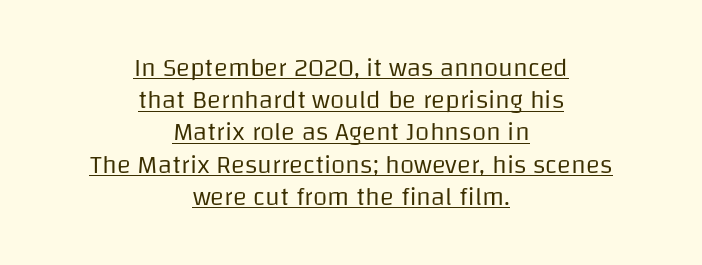
{"italic": "no", "bold": "no", "underline": "yes", "align": "center", "line_spacing_ratio": 1.24, "letter_spacing": "normal", "letter_spacing_em": 0.0, "glyph_px": 26}
